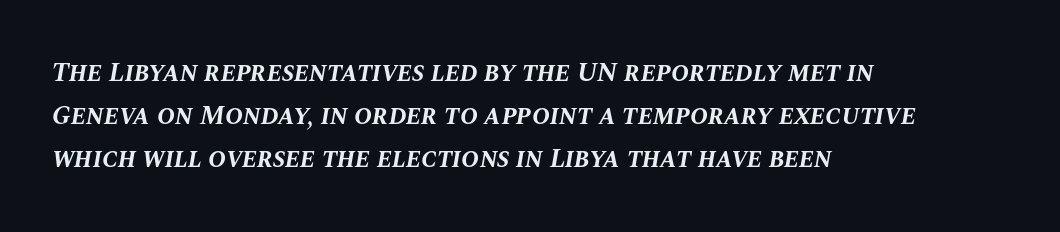
The image shows 27 px bold type, italic (leaning right); set left-aligned, normal line spacing (1.59x), normal letter spacing, not underlined.
